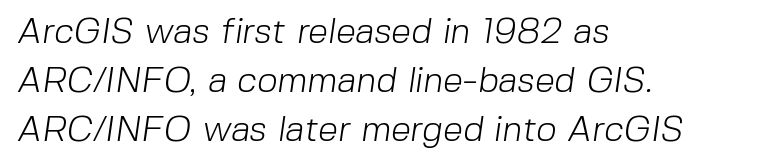
Students, observe: this is what conventionally led text looks like. The strokes are not fattened; the text isn't bold. Unlike a traditional serif, this face leaves its strokes unadorned. What stands out about the letter spacing? Nothing — it is the standard amount. The paragraph has a hard left edge and a soft right edge.
